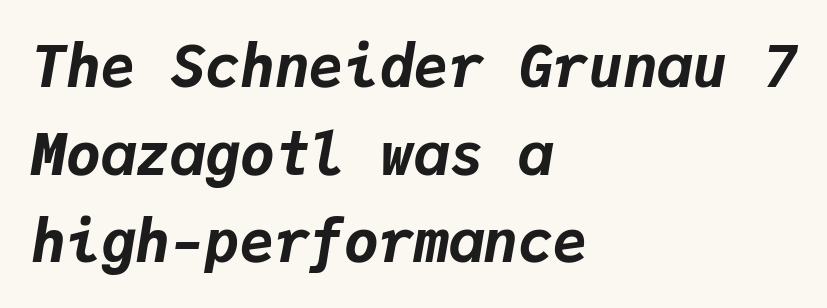
Check under the words: just untouched page. A typesetter would call this leading conventional body-copy spacing. You could count columns in this text — the font is strictly monospaced. Students, note that the glyphs here touch the page at normal intervals.
